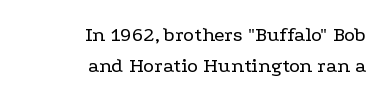
Q: Is the text bold? A: No.
Q: Is the text italic (slanted)? A: No, it is upright.
Q: Is the text underlined? A: No.
Q: How is the paragraph aligned? A: Right-aligned.
Q: Is the spacing between letters normal or unusually wide? A: Normal.
Q: Is the spacing between lines tight, normal or loose? A: Normal.
